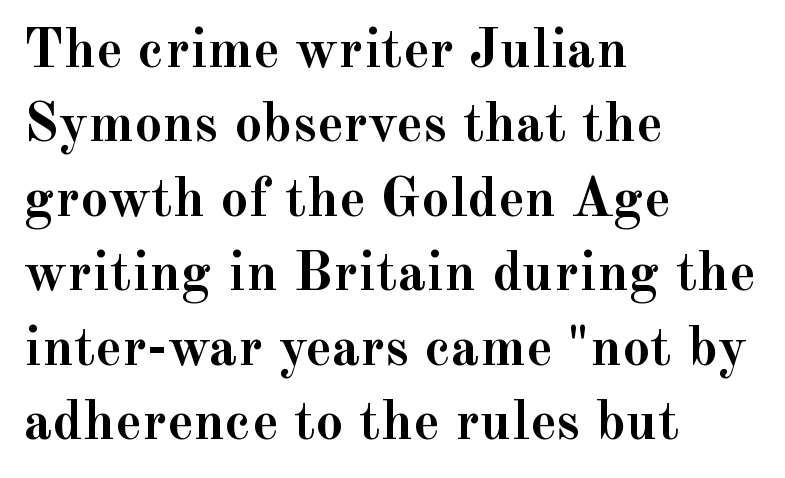
The image shows 56 px semibold serif type, upright; set left-aligned, normal line spacing (1.33x), normal letter spacing, not underlined; a small x-height.
